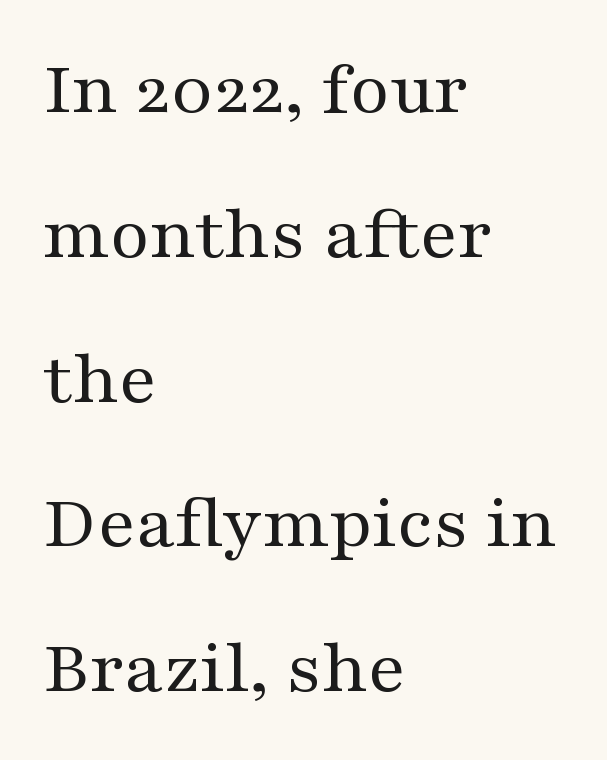
Q: Is the text bold? A: No.
Q: Is the text italic (slanted)? A: No, it is upright.
Q: Is the typeface a serif or a sans-serif typeface? A: Serif.
Q: Is the text underlined? A: No.
Q: How is the paragraph aligned? A: Left-aligned.
Q: Is the spacing between letters normal or unusually wide? A: Normal.
Q: Width (condensed, normal, or wide)? A: Wide.
Q: Stroke contrast? A: Medium.
Q: x-height? A: Medium.
Q: Monospaced? A: No.
